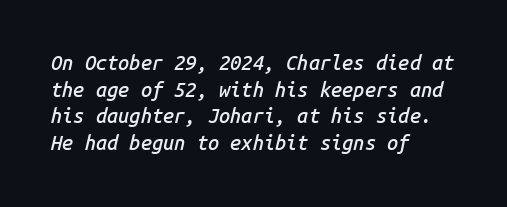
Q: Is the text bold? A: Semi-bold.
Q: Is the text italic (slanted)? A: Yes, it leans right by about 14 degrees.
Q: Is the text underlined? A: No.
Q: How is the paragraph aligned? A: Left-aligned.
Q: Is the spacing between letters normal or unusually wide? A: Normal.
Q: Is the spacing between lines tight, normal or loose? A: Normal.
